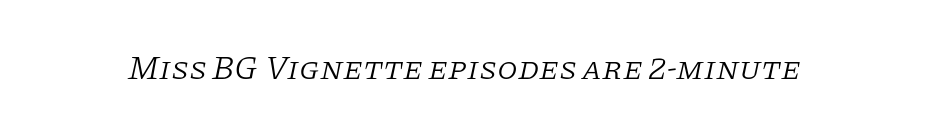
{"serif": "yes", "italic": "yes", "lean": "right", "slant_degrees": 11, "bold": "no", "weight": "light", "width": "normal", "stroke_contrast": "low", "x_height": "large", "monospaced": "no", "underline": "no", "letter_spacing": "normal", "letter_spacing_em": 0.0, "glyph_px": 33}
